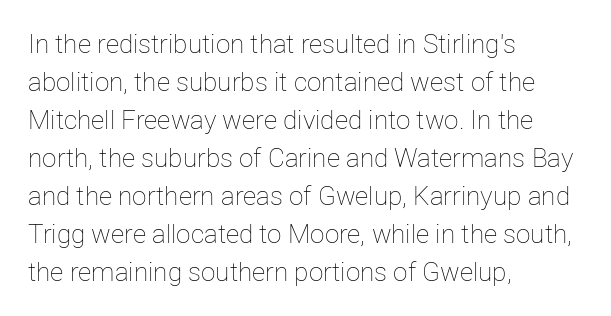
Visually the block forms a straight wall on the left and a jagged coastline on the right. Caption: standard tracking, unaltered. The type sits square on the baseline with zero lean. Weight: not bold — regular or lighter.
